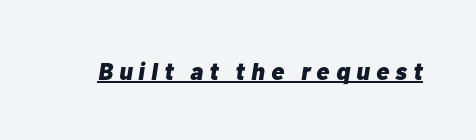
Q: Is the text bold? A: Yes.
Q: Is the text italic (slanted)? A: Yes, it leans right by about 10 degrees.
Q: Is the text underlined? A: Yes.
Q: Is the spacing between letters normal or unusually wide? A: Unusually wide.
